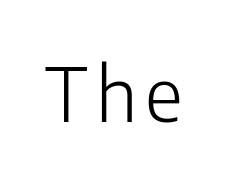
{"serif": "no", "italic": "no", "bold": "no", "weight": "light", "width": "normal", "stroke_contrast": "low", "x_height": "medium", "monospaced": "no", "underline": "no", "glyph_px": 74}
